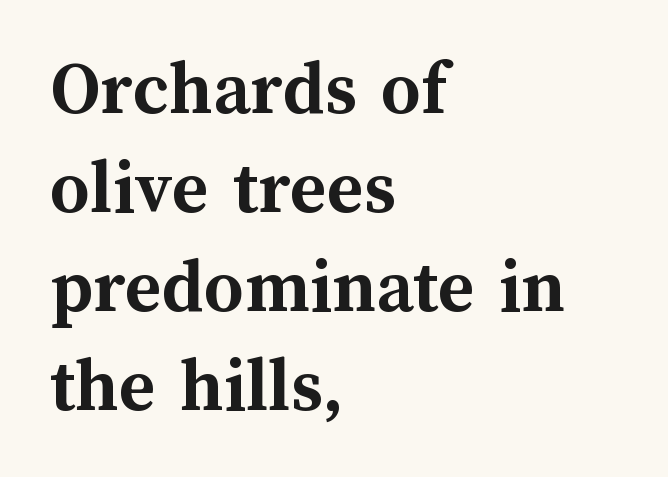
{"italic": "no", "bold": "yes", "weight": "semibold", "width": "normal", "stroke_contrast": "medium", "x_height": "medium", "monospaced": "no", "underline": "no", "align": "left", "line_spacing": "normal", "line_spacing_ratio": 1.27, "letter_spacing": "normal", "letter_spacing_em": 0.0, "glyph_px": 78}
